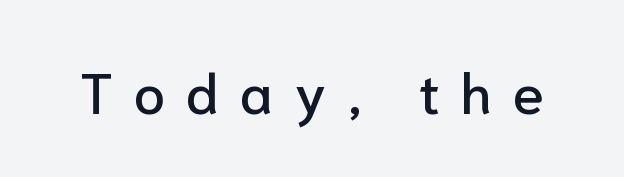
{"serif": "no", "italic": "no", "width": "normal", "stroke_contrast": "low", "x_height": "medium", "monospaced": "no", "underline": "no", "letter_spacing": "wide", "letter_spacing_em": 0.37, "glyph_px": 57}
